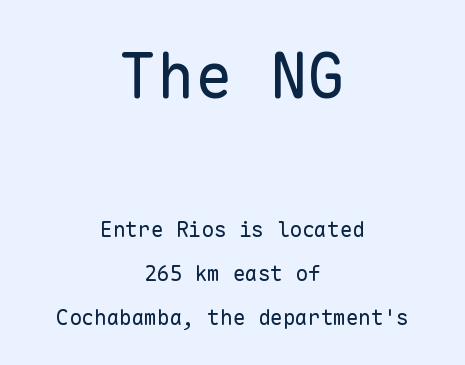
Q: Is the text bold? A: No.
Q: Is the text italic (slanted)? A: No, it is upright.
Q: Is the typeface a serif or a sans-serif typeface? A: Sans-serif.
Q: Is the text underlined? A: No.
Q: How is the paragraph aligned? A: Centered.
Q: Is the spacing between letters normal or unusually wide? A: Normal.
Q: Is the spacing between lines tight, normal or loose? A: Loose.
Q: Which block of text is set in a larger size, the first (top) or the second (bottom)? A: The first (top) one.
Q: Width (condensed, normal, or wide)? A: Normal.
Q: Stroke contrast? A: Low.
Q: x-height? A: Medium.
Q: Monospaced? A: Yes.
